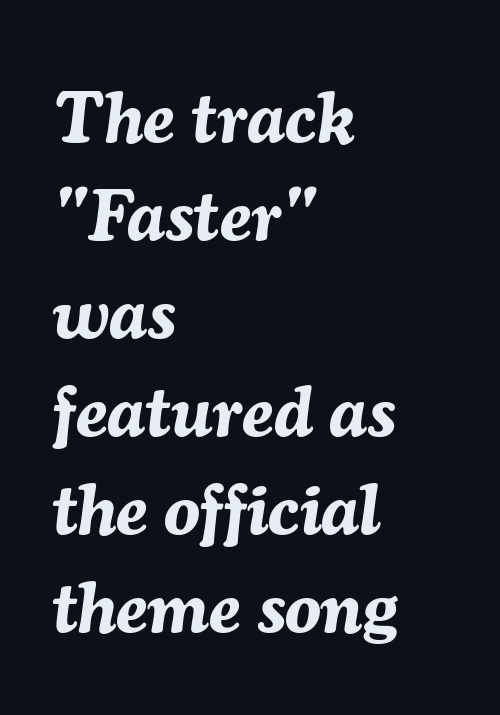
The image shows 72 px bold type, italic (leaning right); set left-aligned, normal line spacing (1.36x), normal letter spacing, not underlined; medium stroke contrast and a medium x-height.
